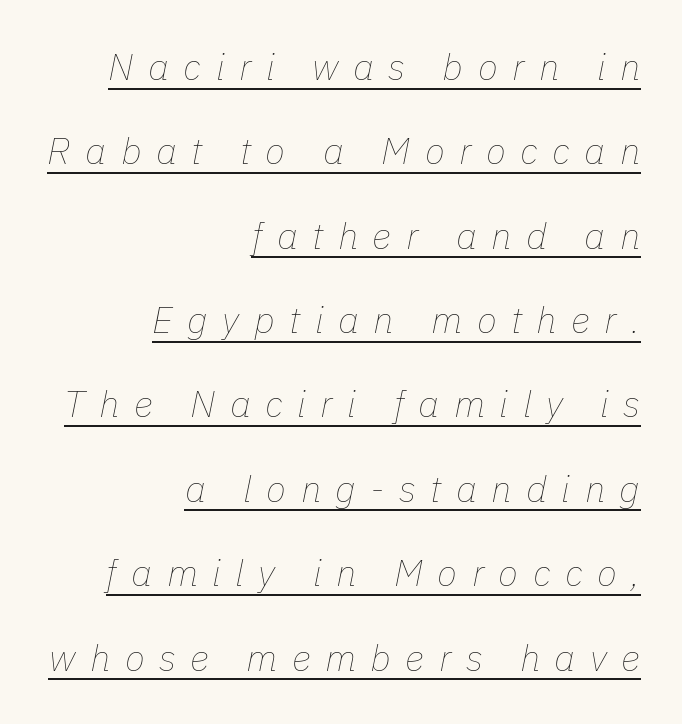
Which margin do the lines hug? The right one — the left edge is uneven. Like a heading marked for emphasis, these lines bear an underscore. If you measured baseline to baseline, you'd find a long distance. A light-to-regular cut is what we see here. Spacing verdict: proportional, widths tailored to each character. Display-style spreading of the glyphs; the letterfit is very open.
